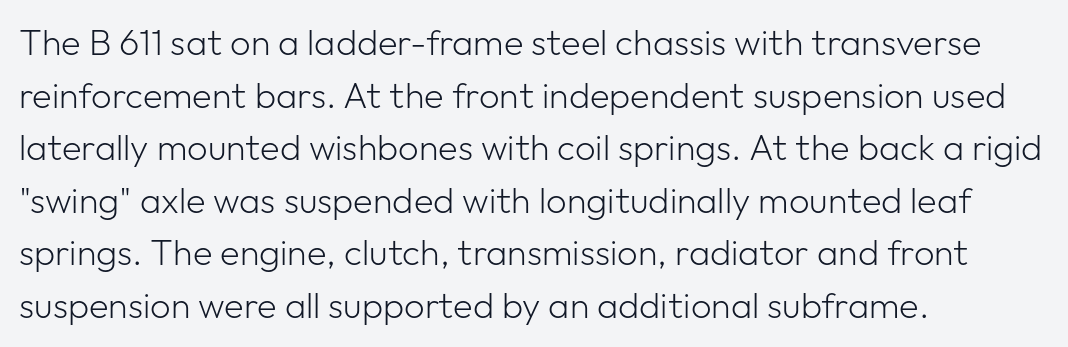
Q: Is the text bold? A: No.
Q: Is the text italic (slanted)? A: No, it is upright.
Q: Is the typeface a serif or a sans-serif typeface? A: Sans-serif.
Q: Is the text underlined? A: No.
Q: How is the paragraph aligned? A: Left-aligned.
Q: Is the spacing between letters normal or unusually wide? A: Normal.
Q: Is the spacing between lines tight, normal or loose? A: Normal.
Q: Width (condensed, normal, or wide)? A: Normal.
Q: Stroke contrast? A: Low.
Q: x-height? A: Medium.
Q: Monospaced? A: No.
